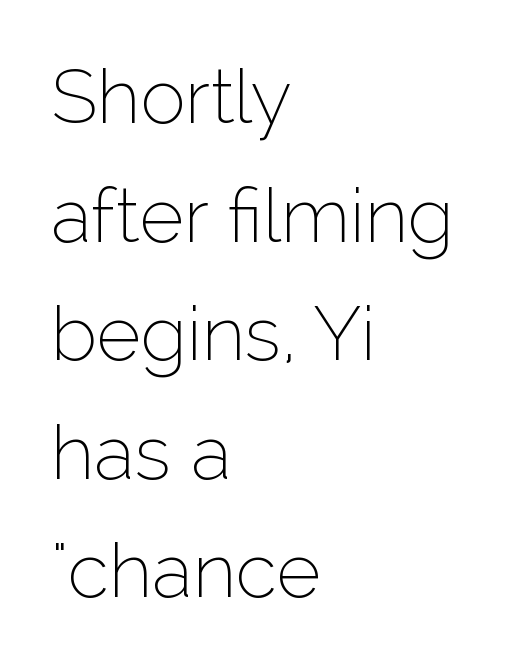
The image shows 76 px thin sans-serif type, upright; set left-aligned, normal line spacing (1.56x), normal letter spacing, not underlined; low stroke contrast and a medium x-height.
